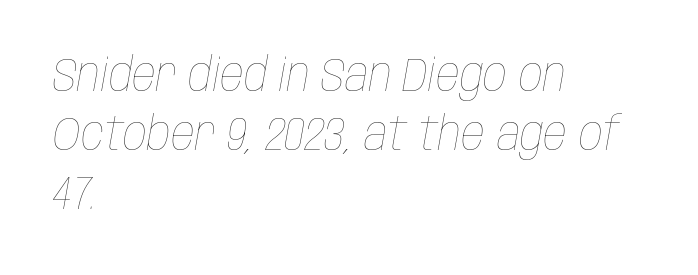
Is the stroke heavy? The answer is a plain regular-or-lighter. Is there much room between lines? A standard amount, neither cramped nor airy. Tracking value appears to be zero — textbook default spacing. Teacher's note: observe the even left margin — that is flush-left alignment. Slanted lettering throughout. A typesetter would call this proportional, since set widths differ per character.
